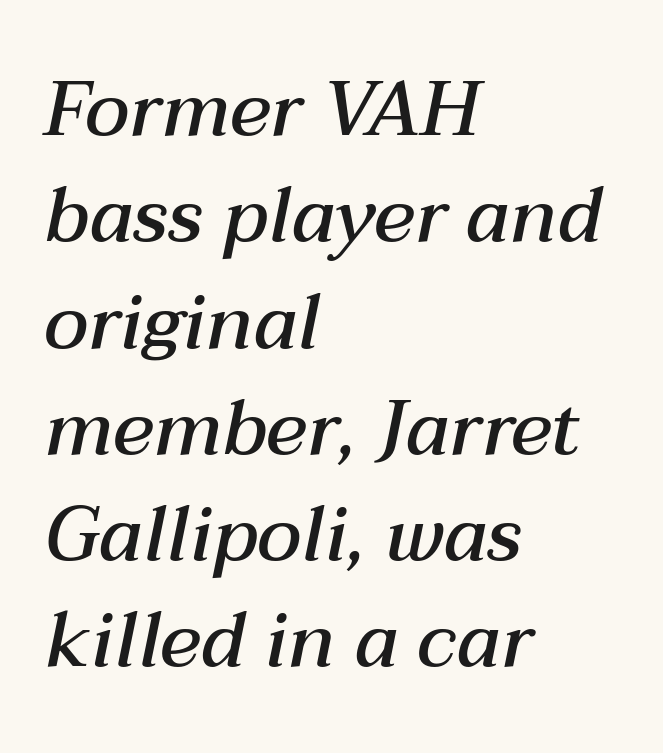
Q: Is the text bold? A: Semi-bold.
Q: Is the text italic (slanted)? A: Yes, it leans right by about 12 degrees.
Q: Is the text underlined? A: No.
Q: How is the paragraph aligned? A: Left-aligned.
Q: Is the spacing between letters normal or unusually wide? A: Normal.
Q: Is the spacing between lines tight, normal or loose? A: Normal.
Q: Width (condensed, normal, or wide)? A: Normal.
Q: Stroke contrast? A: Medium.
Q: x-height? A: Medium.
Q: Monospaced? A: No.
